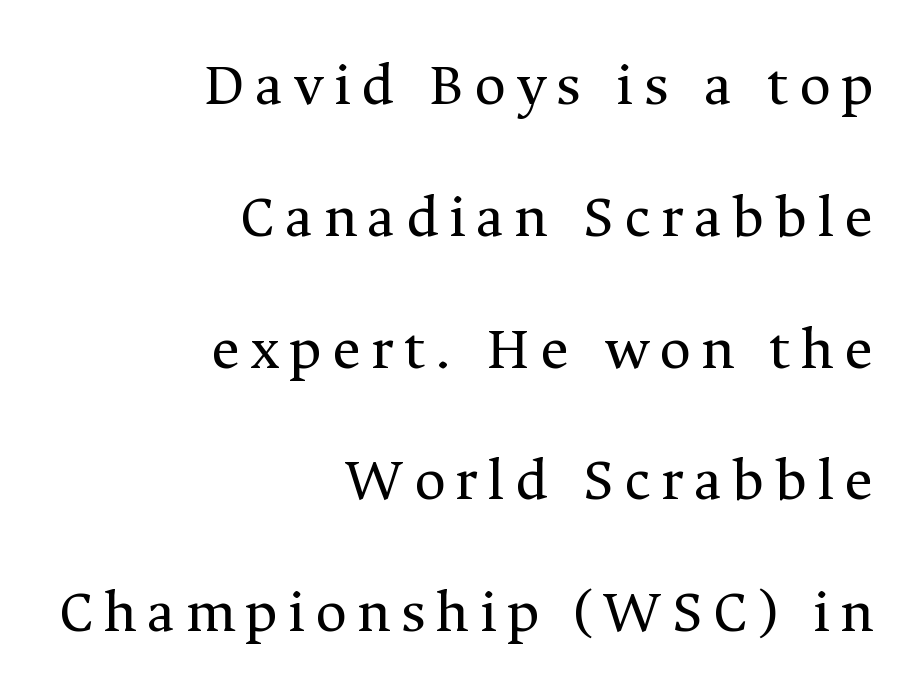
{"serif": "yes", "italic": "no", "bold": "no", "weight": "regular", "width": "normal", "stroke_contrast": "medium", "x_height": "medium", "monospaced": "no", "underline": "no", "align": "right", "line_spacing": "loose", "line_spacing_ratio": 2.16, "glyph_px": 61}
